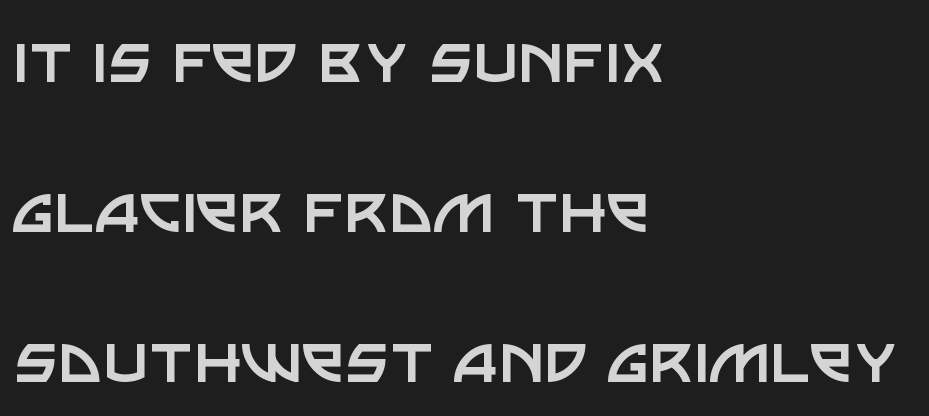
{"serif": "no", "italic": "no", "bold": "no", "weight": "regular", "width": "normal", "stroke_contrast": "low", "x_height": "large", "monospaced": "no", "underline": "no", "align": "left", "line_spacing": "loose", "line_spacing_ratio": 1.95, "letter_spacing": "normal", "letter_spacing_em": 0.0, "glyph_px": 77}
